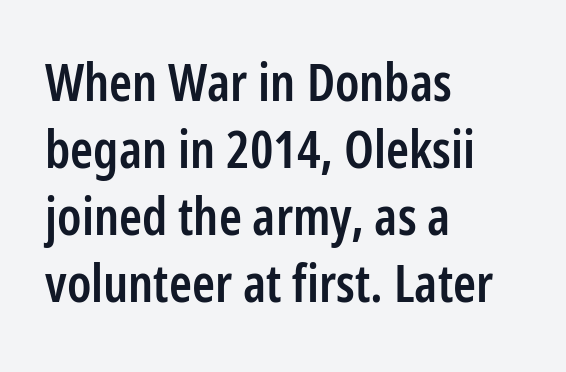
The image shows 52 px semibold, condensed sans-serif type, upright; set left-aligned, normal line spacing (1.29x), normal letter spacing, not underlined; low stroke contrast and a medium x-height.
